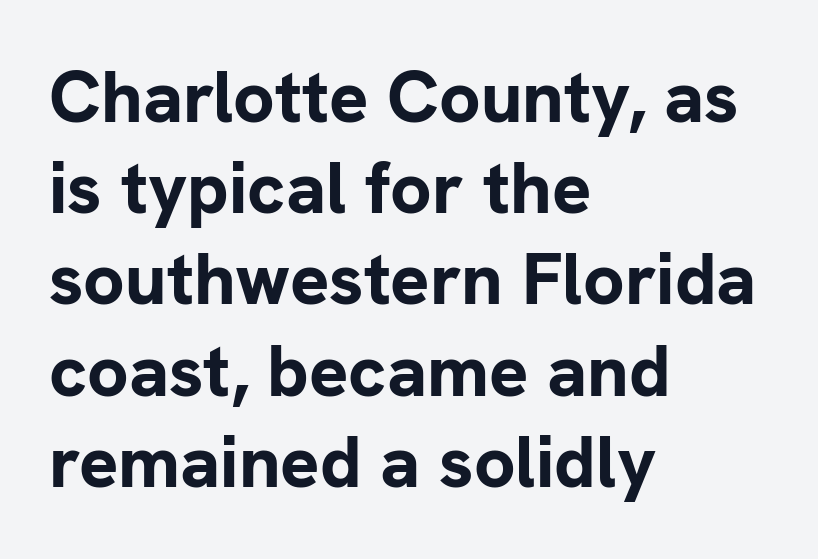
Italic? Not at all — the glyphs are vertical. The space directly below the letters is spotless. Compared with a centered layout, this one pins lines to the left instead. Examine the stroke ends and you'll find no serifs. No extra tracking has been applied to these lines. The rendering uses natural spacing where letterforms have individual widths.
